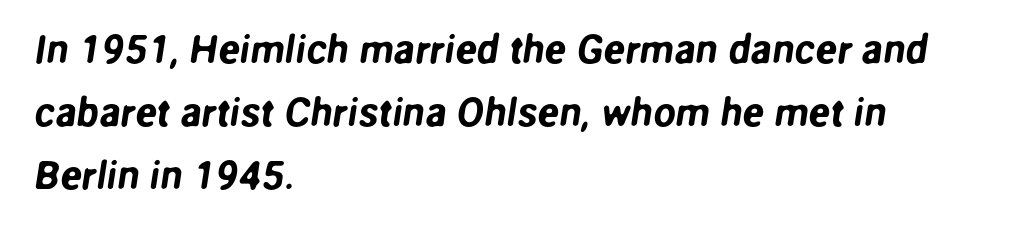
{"serif": "no", "width": "normal", "stroke_contrast": "low", "x_height": "medium", "monospaced": "no", "underline": "no", "align": "left", "line_spacing": "normal", "line_spacing_ratio": 1.58, "letter_spacing": "normal", "letter_spacing_em": 0.0, "glyph_px": 40}
